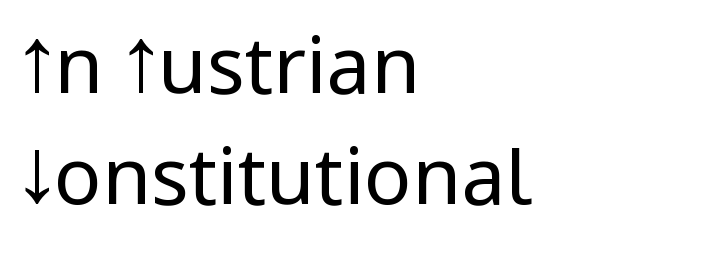
Q: Is the text bold? A: No.
Q: Is the text italic (slanted)? A: No, it is upright.
Q: Is the typeface a serif or a sans-serif typeface? A: Sans-serif.
Q: Is the text underlined? A: No.
Q: How is the paragraph aligned? A: Left-aligned.
Q: Is the spacing between letters normal or unusually wide? A: Normal.
Q: Is the spacing between lines tight, normal or loose? A: Normal.
Q: Width (condensed, normal, or wide)? A: Condensed.
Q: Stroke contrast? A: Low.
Q: x-height? A: Large.
Q: Monospaced? A: No.
